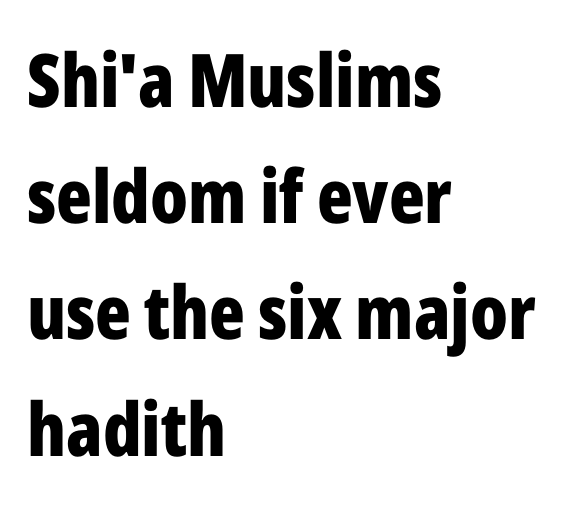
Heavy, bold letterforms. No word sits above an underline. Unlike italic type, these characters show no tilt at all. Glyph-to-glyph distance matches everyday printed text. These lines are rendered in a variable-pitch font.
